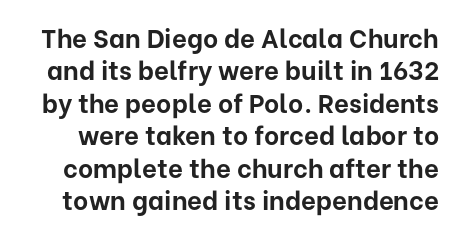
Q: Is the text bold? A: Yes.
Q: Is the text italic (slanted)? A: No, it is upright.
Q: Is the text underlined? A: No.
Q: Is the spacing between letters normal or unusually wide? A: Normal.
Q: Is the spacing between lines tight, normal or loose? A: Normal.
